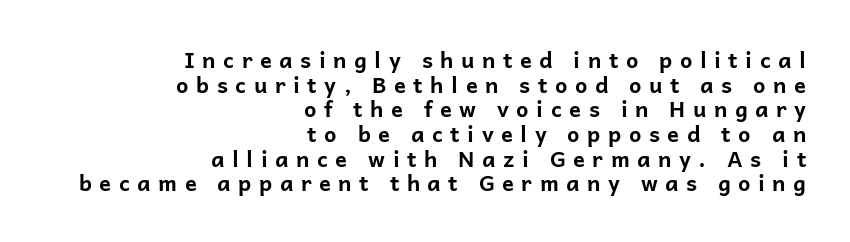
Q: Is the text bold? A: Yes.
Q: Is the text italic (slanted)? A: No, it is upright.
Q: Is the text underlined? A: No.
Q: How is the paragraph aligned? A: Right-aligned.
Q: Is the spacing between letters normal or unusually wide? A: Unusually wide.
Q: Is the spacing between lines tight, normal or loose? A: Tight.
